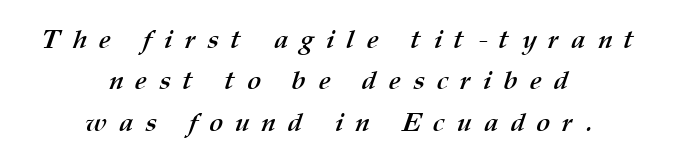
Regarding leading, the lines here are spaced in the standard way. You could only call the tracking loose — the letters float apart. These words are printed bold, with thick strokes throughout. The gap between lines stays unmarked. The whitespace from short lines is split evenly between both sides.
